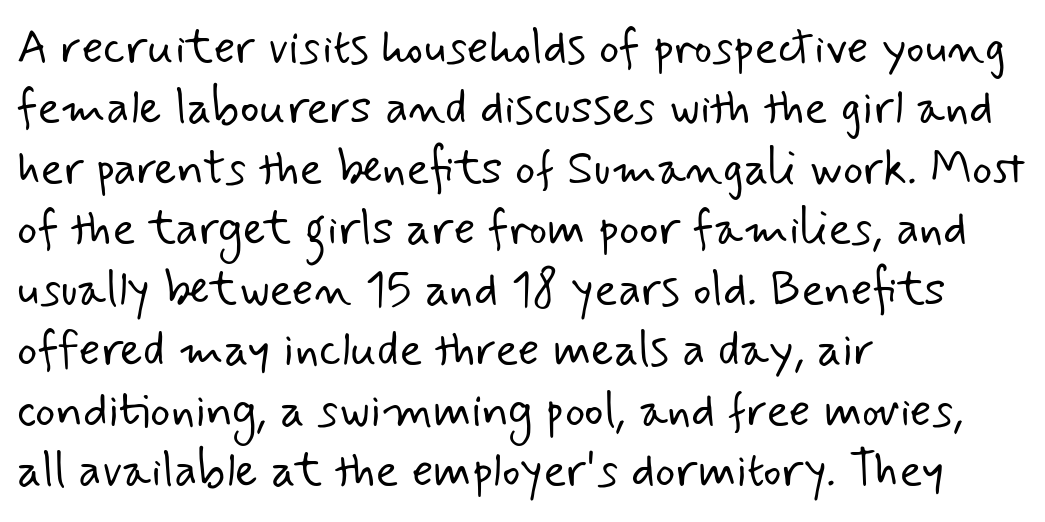
Q: Is the text bold? A: No.
Q: Is the typeface a serif or a sans-serif typeface? A: Sans-serif.
Q: Is the text underlined? A: No.
Q: How is the paragraph aligned? A: Left-aligned.
Q: Is the spacing between letters normal or unusually wide? A: Normal.
Q: Is the spacing between lines tight, normal or loose? A: Normal.
Q: Width (condensed, normal, or wide)? A: Normal.
Q: Stroke contrast? A: Low.
Q: x-height? A: Small.
Q: Monospaced? A: No.
